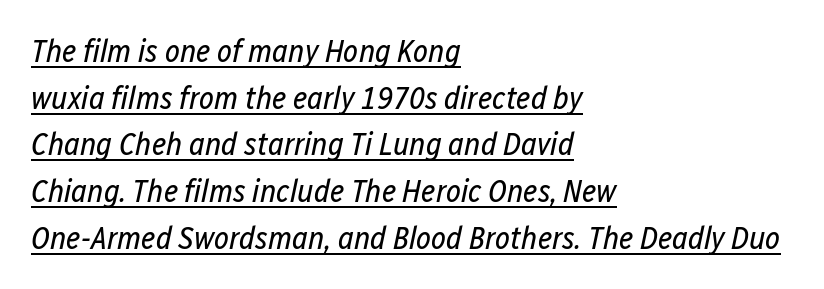
Q: Is the text bold? A: No.
Q: Is the text italic (slanted)? A: Yes, it leans right by about 12 degrees.
Q: Is the text underlined? A: Yes.
Q: How is the paragraph aligned? A: Left-aligned.
Q: Is the spacing between letters normal or unusually wide? A: Normal.
Q: Is the spacing between lines tight, normal or loose? A: Normal.
Q: Width (condensed, normal, or wide)? A: Condensed.
Q: Stroke contrast? A: Low.
Q: x-height? A: Medium.
Q: Monospaced? A: No.
